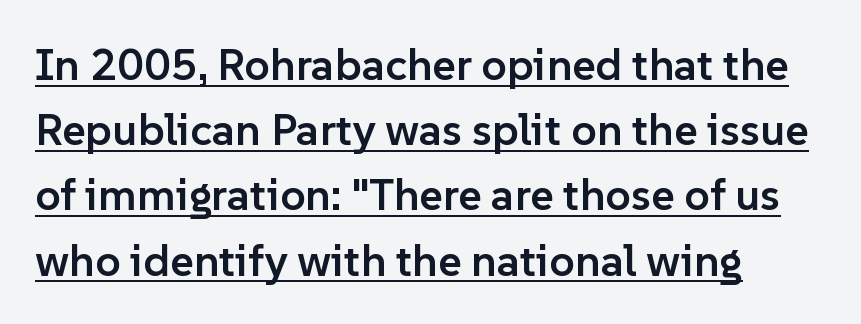
Words appear dense and cohesive because spacing is normal. Look at the bottom of the vertical strokes: they stop flat, with no serifs. Line starts are locked; line ends wander. The glyphs are accompanied by a horizontal stroke just below them.
